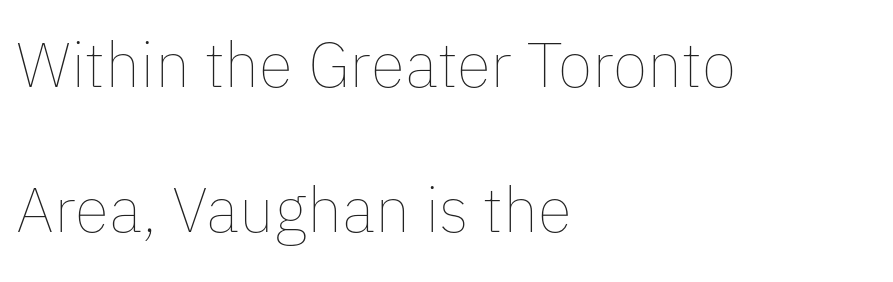
{"italic": "no", "bold": "no", "weight": "thin", "width": "normal", "stroke_contrast": "low", "x_height": "medium", "monospaced": "no", "underline": "no", "align": "left", "line_spacing": "loose", "line_spacing_ratio": 2.3, "letter_spacing": "normal", "letter_spacing_em": 0.0, "glyph_px": 63}
